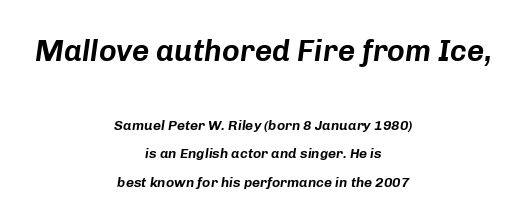
Q: Is the text italic (slanted)? A: Yes, it leans right by about 8 degrees.
Q: Is the text underlined? A: No.
Q: How is the paragraph aligned? A: Centered.
Q: Is the spacing between letters normal or unusually wide? A: Normal.
Q: Is the spacing between lines tight, normal or loose? A: Loose.
Q: Which block of text is set in a larger size, the first (top) or the second (bottom)? A: The first (top) one.
Q: Width (condensed, normal, or wide)? A: Normal.
Q: Stroke contrast? A: Low.
Q: x-height? A: Medium.
Q: Monospaced? A: No.
